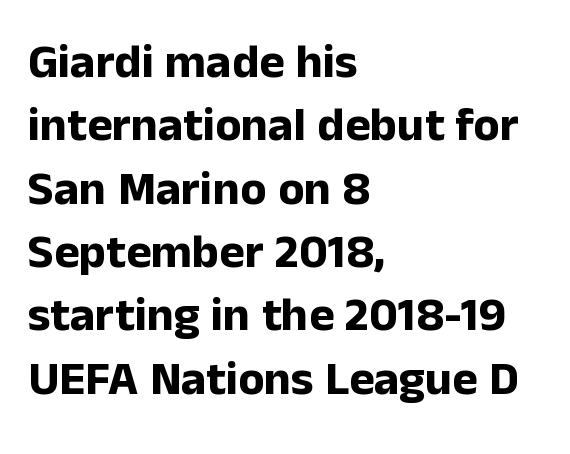
The image shows 48 px bold sans-serif type, upright; set left-aligned, normal line spacing (1.32x), normal letter spacing, not underlined; low stroke contrast and a medium x-height.
